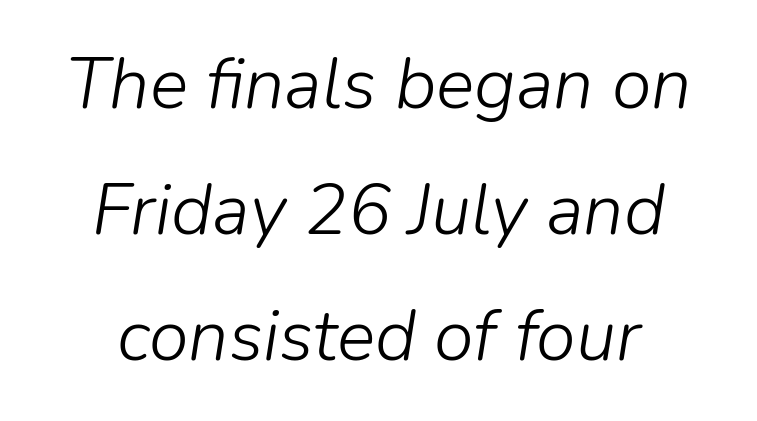
The image shows 72 px light type, italic (leaning right); set centered, line spacing 1.75x, normal letter spacing, not underlined; low stroke contrast and a medium x-height.
